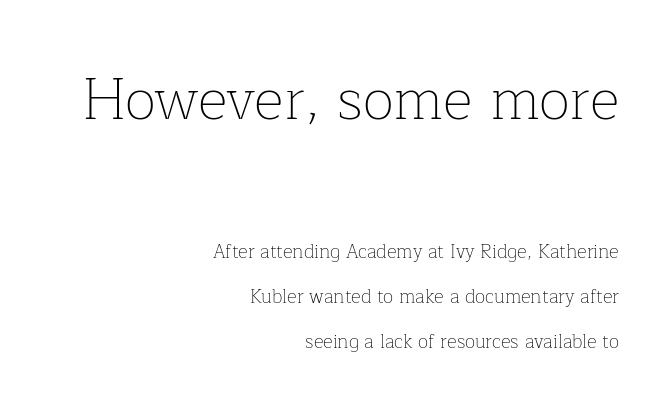
Q: Is the text bold? A: No.
Q: Is the text italic (slanted)? A: No, it is upright.
Q: Is the typeface a serif or a sans-serif typeface? A: Serif.
Q: Is the text underlined? A: No.
Q: How is the paragraph aligned? A: Right-aligned.
Q: Is the spacing between letters normal or unusually wide? A: Normal.
Q: Is the spacing between lines tight, normal or loose? A: Loose.
Q: Which block of text is set in a larger size, the first (top) or the second (bottom)? A: The first (top) one.
Q: Width (condensed, normal, or wide)? A: Normal.
Q: Stroke contrast? A: Low.
Q: x-height? A: Medium.
Q: Monospaced? A: No.
